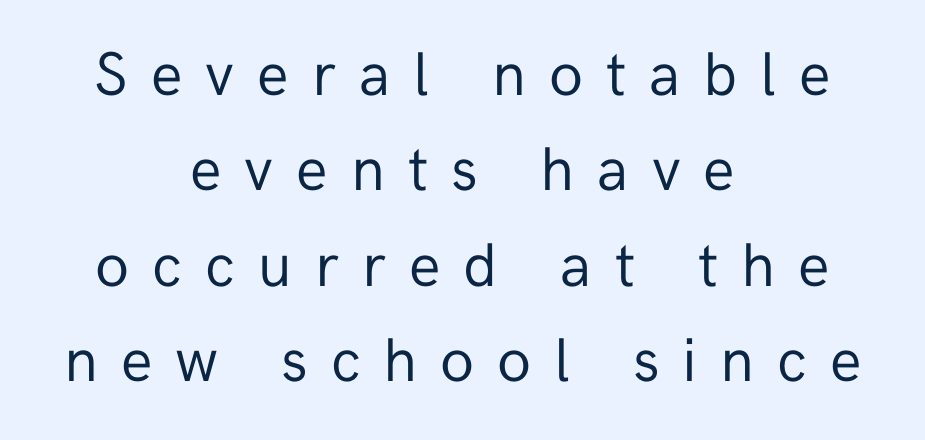
The image shows 62 px regular-weight sans-serif type, upright; set centered, normal line spacing (1.54x), unusually wide letter spacing (+0.37 em), not underlined; low stroke contrast and a medium x-height.
